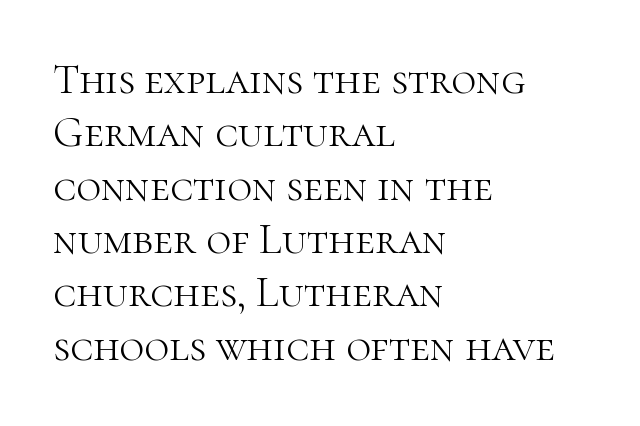
{"serif": "yes", "italic": "no", "bold": "no", "weight": "light", "width": "normal", "stroke_contrast": "high", "x_height": "medium", "monospaced": "no", "underline": "no", "align": "left", "line_spacing_ratio": 1.24, "letter_spacing": "normal", "letter_spacing_em": 0.0, "glyph_px": 43}
